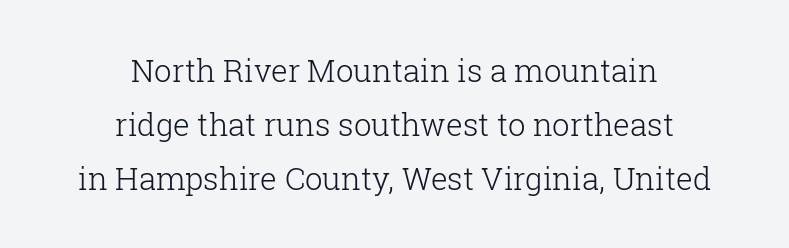
The face used here is seriffed, in the tradition of book romans. A typesetter would call this proportional, since set widths differ per character. The lines in this sample share a center point and differ in where they start and stop. There is no visible air inserted between adjacent glyphs.
